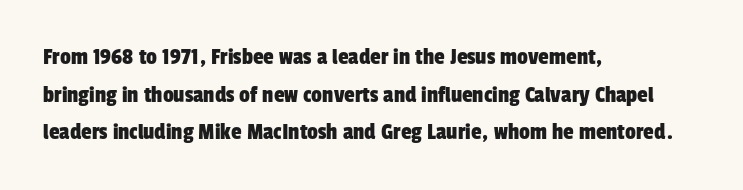
{"underline": "no", "align": "left", "line_spacing": "normal", "line_spacing_ratio": 1.57, "letter_spacing": "normal", "letter_spacing_em": 0.0, "glyph_px": 24}
